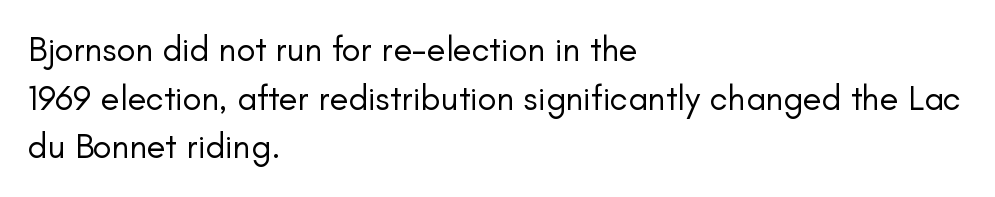
{"serif": "no", "italic": "no", "bold": "no", "weight": "regular", "width": "normal", "stroke_contrast": "low", "x_height": "small", "monospaced": "no", "underline": "no", "align": "left", "line_spacing": "normal", "line_spacing_ratio": 1.39, "letter_spacing": "normal", "letter_spacing_em": 0.0, "glyph_px": 35}
